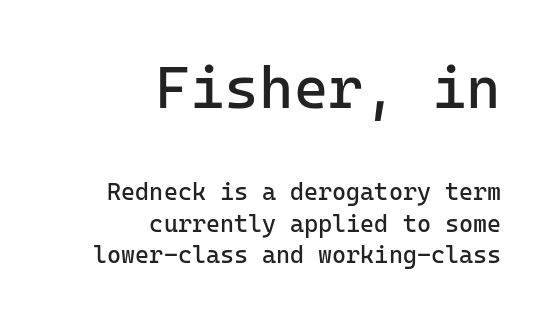
The letterforms sit shoulder to shoulder at normal distance. These two chunks differ in scale, with the top chunk taking the larger measure. Nope, not italic — everything's standing straight. Is this a heavy cut? Hardly; it is regular or lighter.
